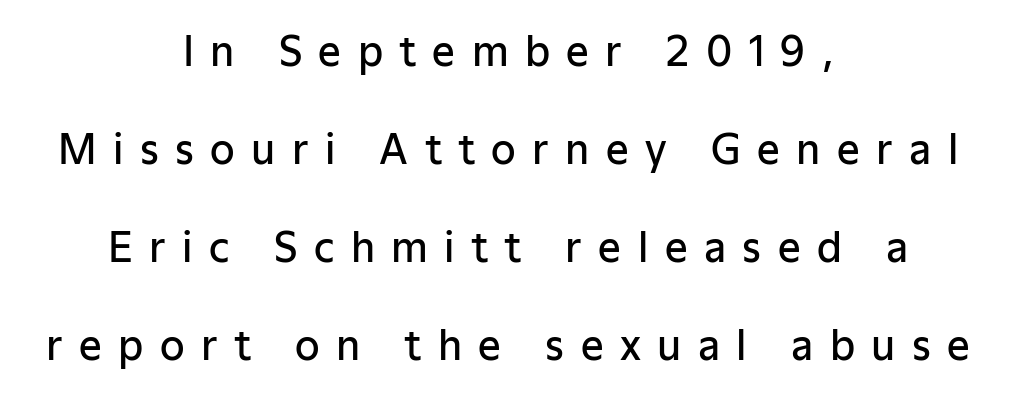
{"serif": "no", "italic": "no", "bold": "semi", "weight": "semibold", "width": "normal", "stroke_contrast": "low", "x_height": "medium", "monospaced": "no", "underline": "no", "align": "center", "line_spacing": "loose", "line_spacing_ratio": 2.45, "letter_spacing": "wide", "letter_spacing_em": 0.41, "glyph_px": 40}
